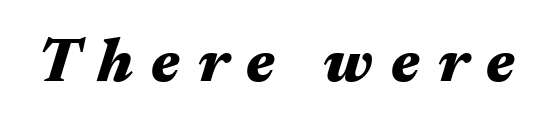
Short note: letters widely spaced. The foot of each line stays bare and open. Strong, thick strokes mark this as bold type. Slant detected: the letters are inclined. Is this a fixed-width face? No — the glyphs have proportional, varying widths.
